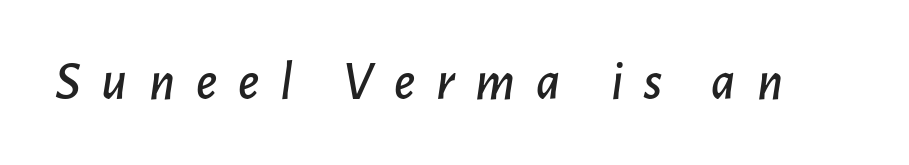
The image shows 55 px text type, italic (leaning right); set unusually wide letter spacing (+0.38 em), not underlined; low stroke contrast and a medium x-height.
